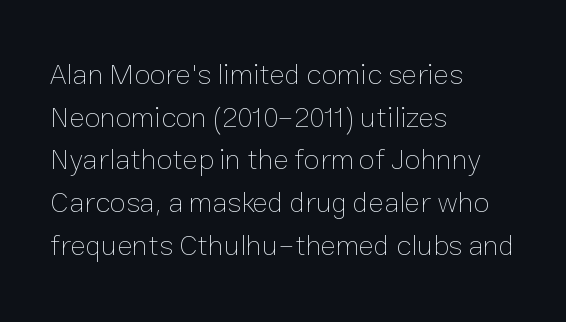
Does extra space separate the letters? No, they use regular spacing. Weight class: somewhere from thin through regular. Posture: upright roman. The area under the type is left untouched.
